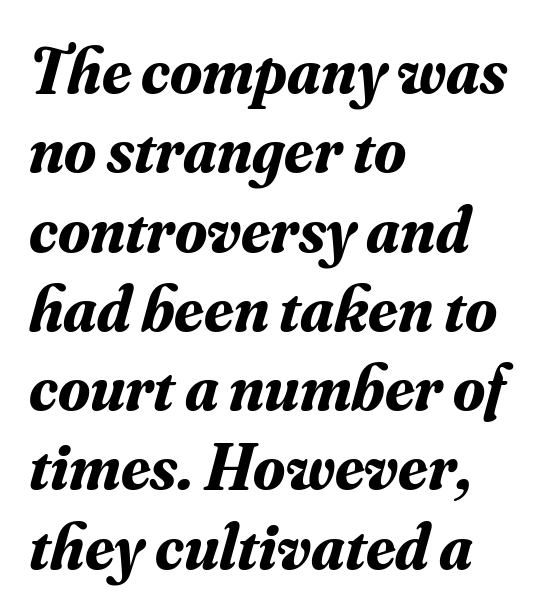
{"serif": "yes", "italic": "yes", "lean": "right", "slant_degrees": 16, "bold": "yes", "weight": "bold", "width": "normal", "stroke_contrast": "medium", "x_height": "small", "monospaced": "no", "underline": "no", "align": "left", "line_spacing_ratio": 1.22, "letter_spacing": "normal", "letter_spacing_em": 0.0, "glyph_px": 65}
